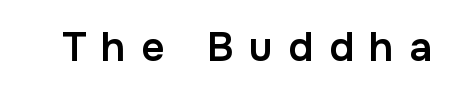
{"serif": "no", "italic": "no", "bold": "semi", "weight": "semibold", "width": "normal", "stroke_contrast": "low", "x_height": "medium", "monospaced": "no", "underline": "no", "letter_spacing": "wide", "letter_spacing_em": 0.37, "glyph_px": 41}
